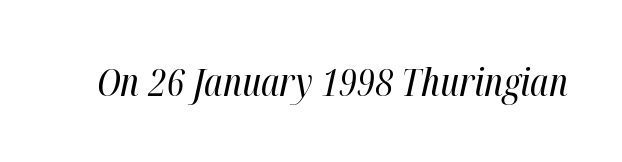
{"italic": "yes", "lean": "right", "slant_degrees": 12, "bold": "no", "weight": "regular", "width": "condensed", "stroke_contrast": "high", "x_height": "medium", "monospaced": "no", "underline": "no", "letter_spacing": "normal", "letter_spacing_em": 0.0, "glyph_px": 39}
